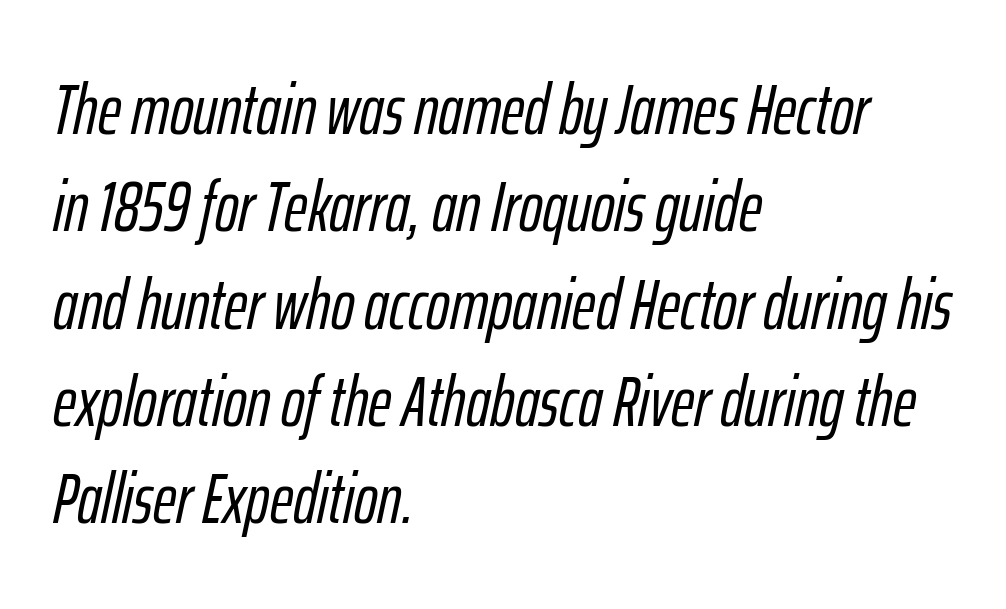
{"italic": "yes", "lean": "right", "slant_degrees": 12, "width": "condensed", "stroke_contrast": "low", "x_height": "medium", "monospaced": "no", "underline": "no", "align": "left", "line_spacing": "normal", "line_spacing_ratio": 1.37, "letter_spacing": "normal", "letter_spacing_em": 0.0, "glyph_px": 71}
